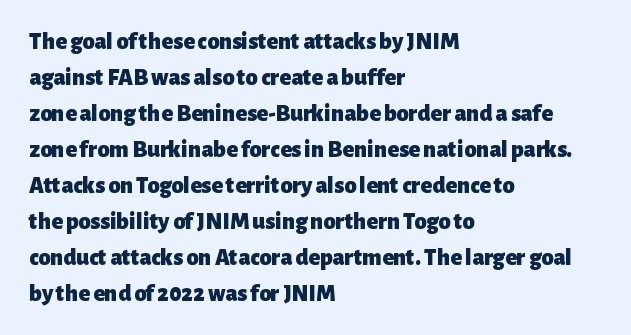
The image shows 24 px bold type, upright; set left-aligned, normal line spacing (1.5x), normal letter spacing, not underlined.
